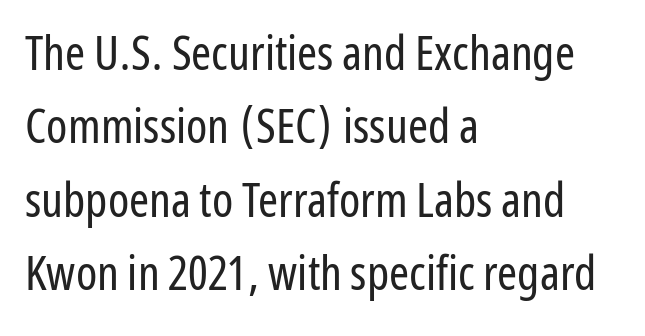
Q: Is the text bold? A: No.
Q: Is the text italic (slanted)? A: No, it is upright.
Q: Is the typeface a serif or a sans-serif typeface? A: Sans-serif.
Q: Is the text underlined? A: No.
Q: How is the paragraph aligned? A: Left-aligned.
Q: Is the spacing between letters normal or unusually wide? A: Normal.
Q: Is the spacing between lines tight, normal or loose? A: Normal.
Q: Width (condensed, normal, or wide)? A: Condensed.
Q: Stroke contrast? A: Low.
Q: x-height? A: Medium.
Q: Monospaced? A: No.
